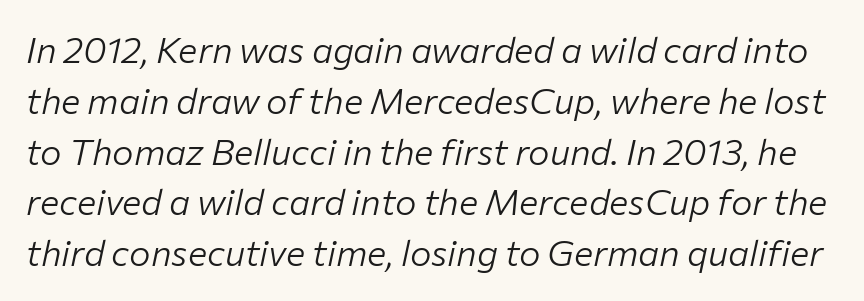
Rendered with sloped, italic letterforms. Bare-footed words on every line. Counters stay open thanks to moderate or lighter strokes. The passage shown is typed in a proportional face where columns would drift.
